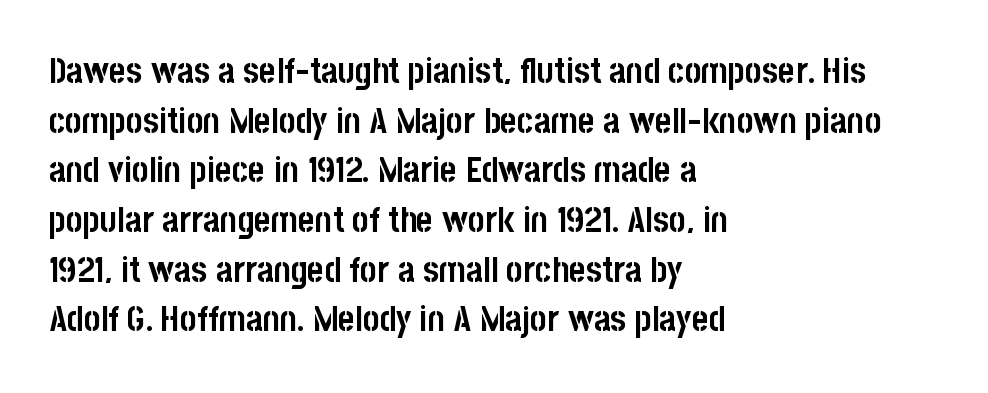
{"serif": "no", "italic": "no", "bold": "yes", "weight": "semibold", "width": "condensed", "stroke_contrast": "low", "x_height": "large", "monospaced": "no", "underline": "no", "align": "left", "line_spacing": "normal", "line_spacing_ratio": 1.38, "letter_spacing": "normal", "letter_spacing_em": 0.0, "glyph_px": 36}
